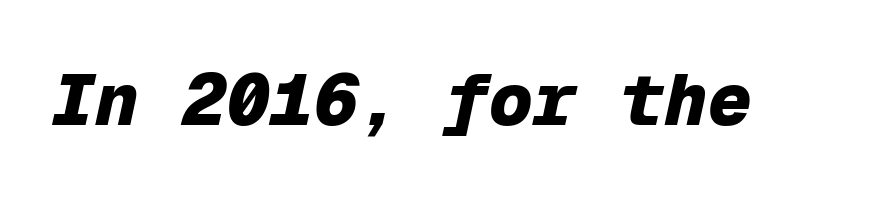
The face used here has the dense, thick strokes of a bold. Compared with typical body copy, the letter spacing here is the same. The strip under each line holds only bare page. This sample has the even, mechanical cadence of fixed-width lettering. Slant detected: the letters are inclined.
